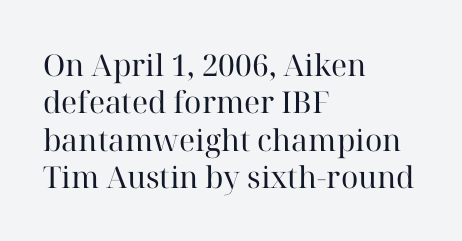
The image shows 30 px regular-weight serif type, upright; set left-aligned, normal line spacing (1.25x), normal letter spacing, not underlined; high stroke contrast and a medium x-height.
